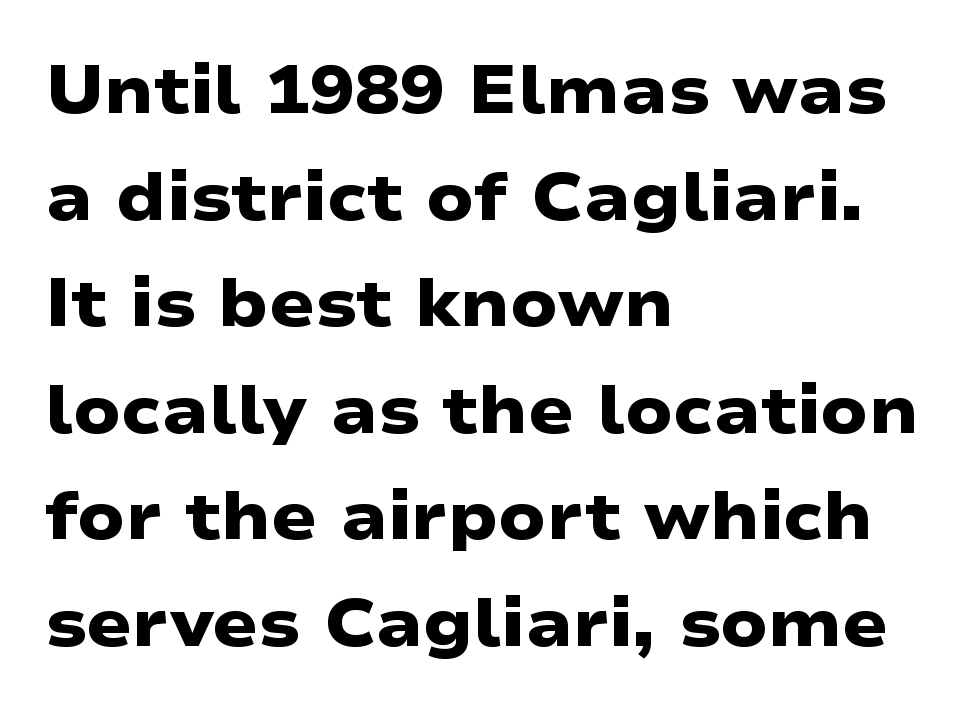
Q: Is the text bold? A: Yes.
Q: Is the typeface a serif or a sans-serif typeface? A: Sans-serif.
Q: Is the text underlined? A: No.
Q: How is the paragraph aligned? A: Left-aligned.
Q: Is the spacing between letters normal or unusually wide? A: Normal.
Q: Is the spacing between lines tight, normal or loose? A: Normal.
Q: Width (condensed, normal, or wide)? A: Wide.
Q: Stroke contrast? A: Low.
Q: x-height? A: Medium.
Q: Monospaced? A: No.
